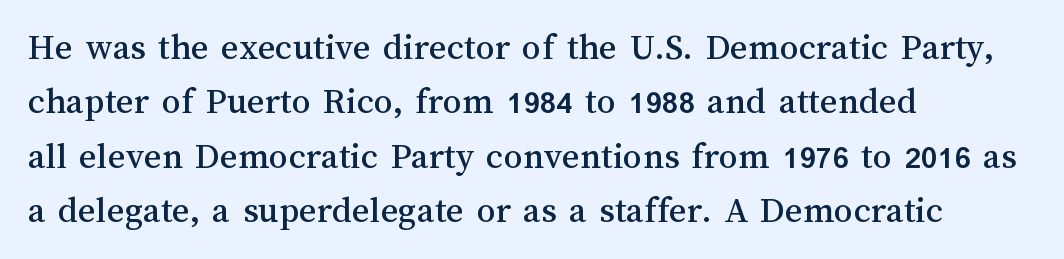
{"italic": "no", "width": "normal", "stroke_contrast": "medium", "x_height": "medium", "monospaced": "no", "underline": "no", "align": "left", "line_spacing": "normal", "line_spacing_ratio": 1.43, "letter_spacing": "normal", "letter_spacing_em": 0.0, "glyph_px": 38}
